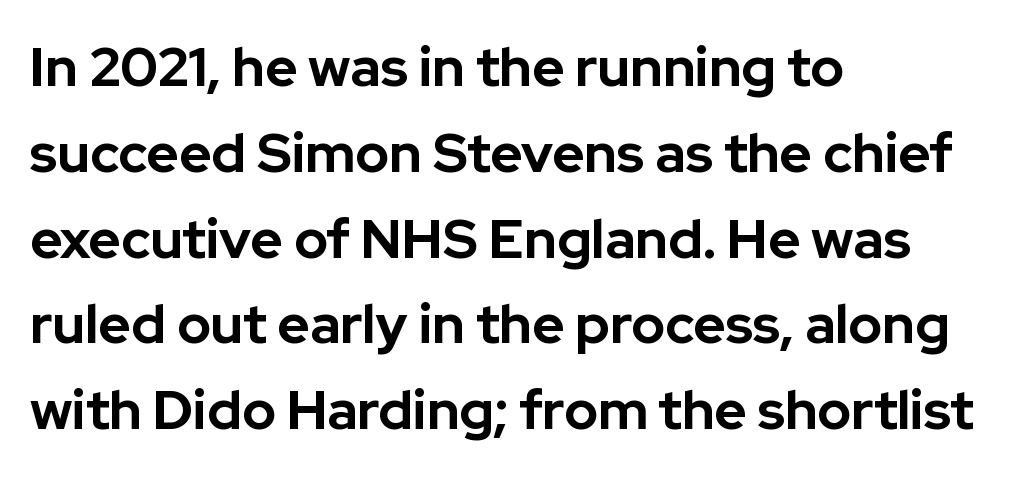
Q: Is the text bold? A: Yes.
Q: Is the text italic (slanted)? A: No, it is upright.
Q: Is the typeface a serif or a sans-serif typeface? A: Sans-serif.
Q: Is the text underlined? A: No.
Q: How is the paragraph aligned? A: Left-aligned.
Q: Is the spacing between letters normal or unusually wide? A: Normal.
Q: Is the spacing between lines tight, normal or loose? A: Normal.
Q: Width (condensed, normal, or wide)? A: Normal.
Q: Stroke contrast? A: Low.
Q: x-height? A: Medium.
Q: Monospaced? A: No.
